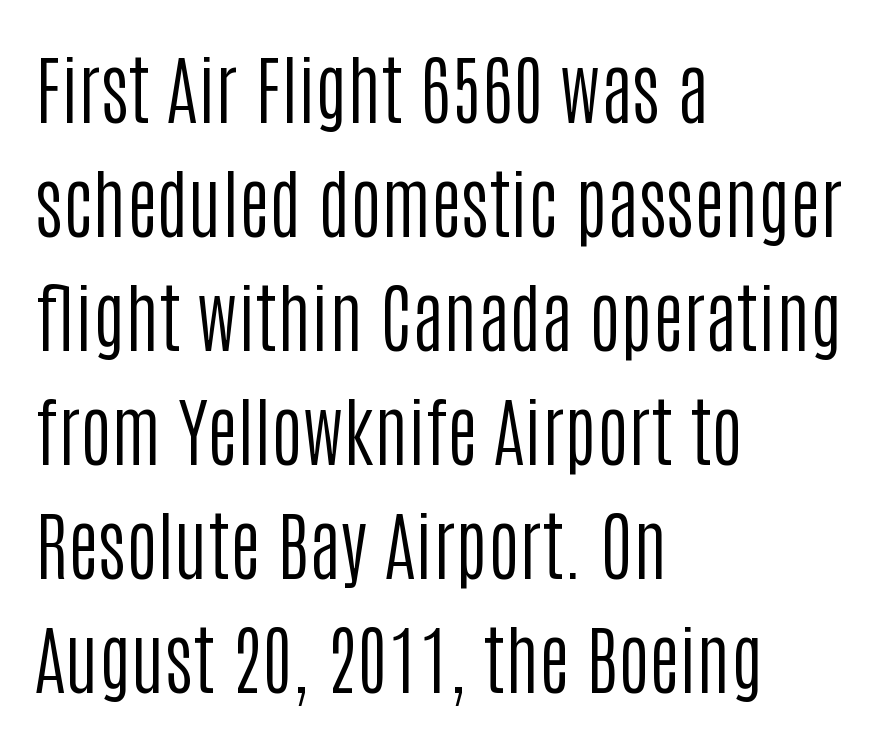
{"serif": "no", "italic": "no", "bold": "no", "weight": "regular", "width": "condensed", "stroke_contrast": "low", "x_height": "large", "monospaced": "no", "underline": "no", "align": "left", "line_spacing": "normal", "line_spacing_ratio": 1.5, "letter_spacing": "normal", "letter_spacing_em": 0.0, "glyph_px": 76}
